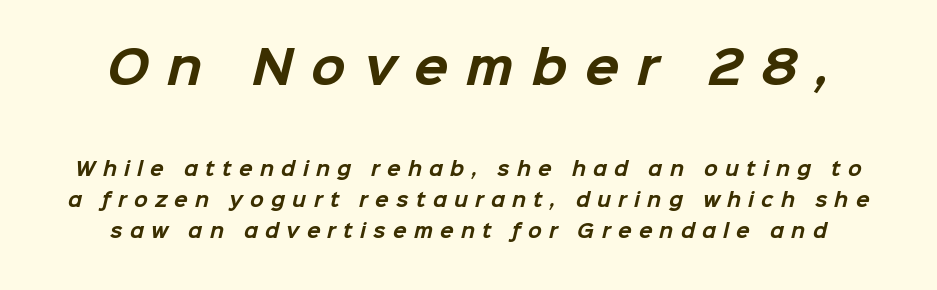
The image shows 45 px bold sans-serif type; set line spacing 1.71x, unusually wide letter spacing (+0.4 em), not underlined; the first (top) block is 2.5x larger; low stroke contrast and a medium x-height.
